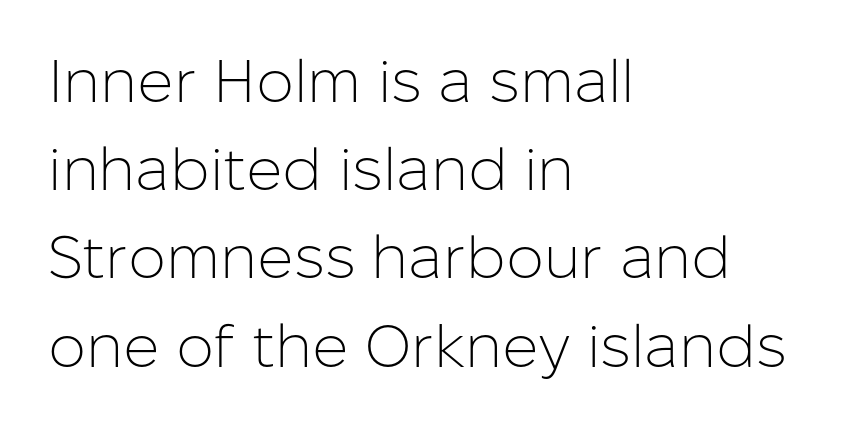
The image shows 60 px light sans-serif type, upright; set left-aligned, normal line spacing (1.47x), normal letter spacing, not underlined; low stroke contrast and a medium x-height.
